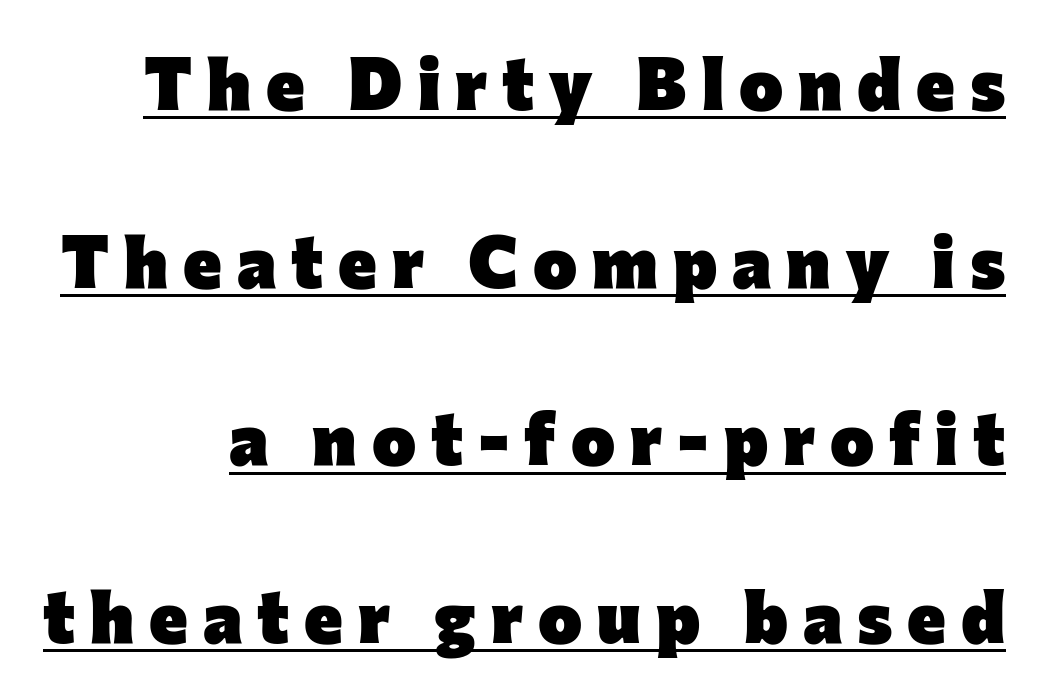
{"serif": "no", "italic": "no", "bold": "yes", "weight": "heavy", "width": "normal", "stroke_contrast": "low", "x_height": "medium", "monospaced": "no", "underline": "yes", "line_spacing": "loose", "line_spacing_ratio": 2.4, "letter_spacing": "wide", "letter_spacing_em": 0.2, "glyph_px": 74}
